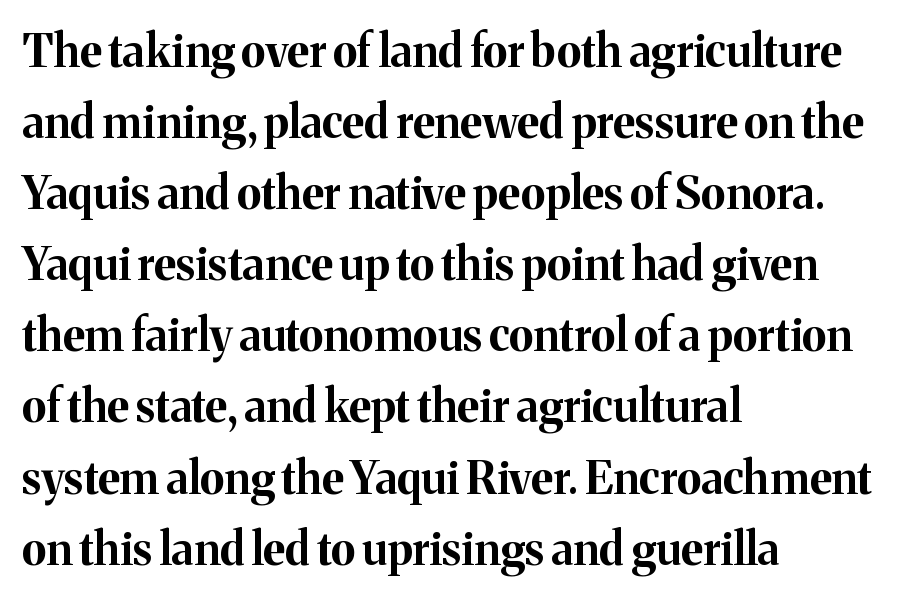
{"serif": "yes", "italic": "no", "bold": "yes", "weight": "bold", "width": "normal", "stroke_contrast": "medium", "x_height": "medium", "monospaced": "no", "underline": "no", "align": "left", "line_spacing": "normal", "line_spacing_ratio": 1.58, "letter_spacing": "normal", "letter_spacing_em": 0.0, "glyph_px": 45}
